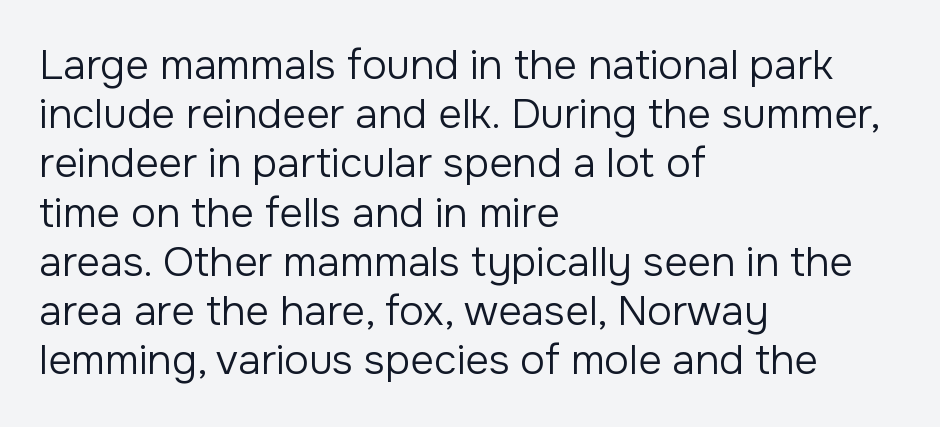
Weight: regular or lighter. These lines are set flush left with a ragged right edge. Check under the words: just untouched page. Upright lettering throughout. Character widths vary here, with narrow letters taking less room than wide ones. Does extra space separate the letters? No, they use regular spacing.
